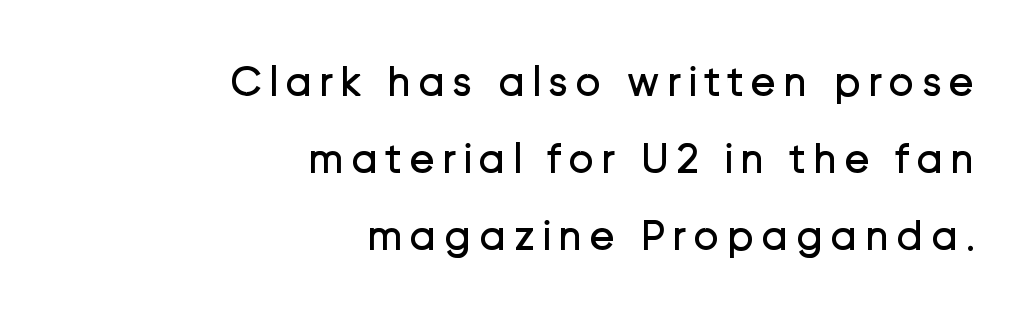
Nobody drew a line under any word here. Here the designer chose a conventional face with non-uniform glyph widths. Letterform terminals end flat and unadorned throughout the passage. The setting favours the right margin, as signatures and pull-quotes sometimes do.
